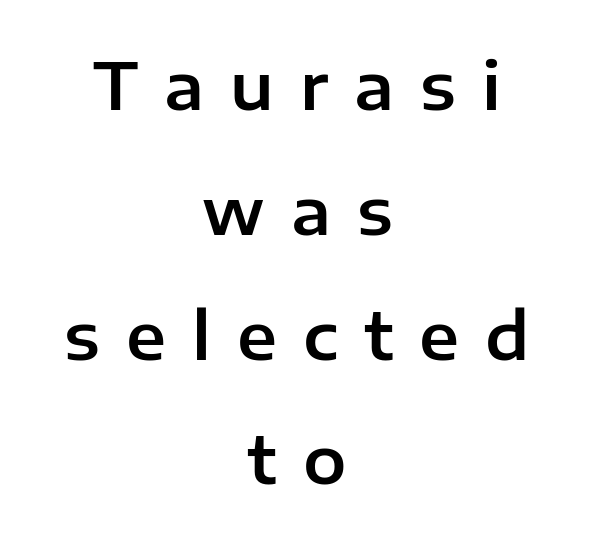
The font family rendered here belongs to the sans-serif group. Has an underline been added? It has not. Loosely led — the rows are spread out. Character widths vary here, with narrow letters taking less room than wide ones. The line texture is sparse and dotted thanks to wide tracking.
